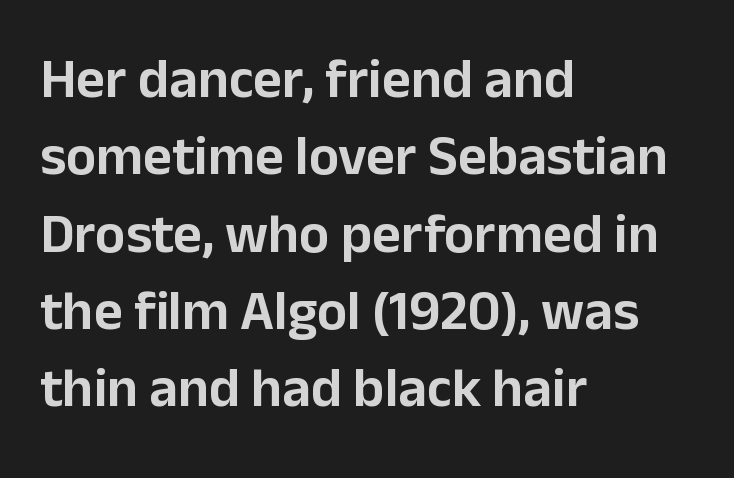
What kind of face is this? One without serifs — a sans. Visually the block forms a straight wall on the left and a jagged coastline on the right. This sample keeps an unexceptional amount of space between lines. The foot of each line stays bare and open. These lines keep a tight, regular rhythm from letter to letter.
